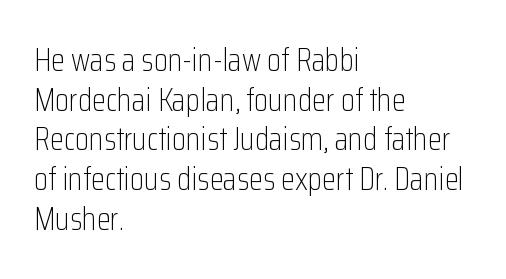
Q: Is the text bold? A: No.
Q: Is the text italic (slanted)? A: No, it is upright.
Q: Is the typeface a serif or a sans-serif typeface? A: Sans-serif.
Q: Is the text underlined? A: No.
Q: How is the paragraph aligned? A: Left-aligned.
Q: Is the spacing between letters normal or unusually wide? A: Normal.
Q: Width (condensed, normal, or wide)? A: Condensed.
Q: Stroke contrast? A: Low.
Q: x-height? A: Medium.
Q: Monospaced? A: No.
